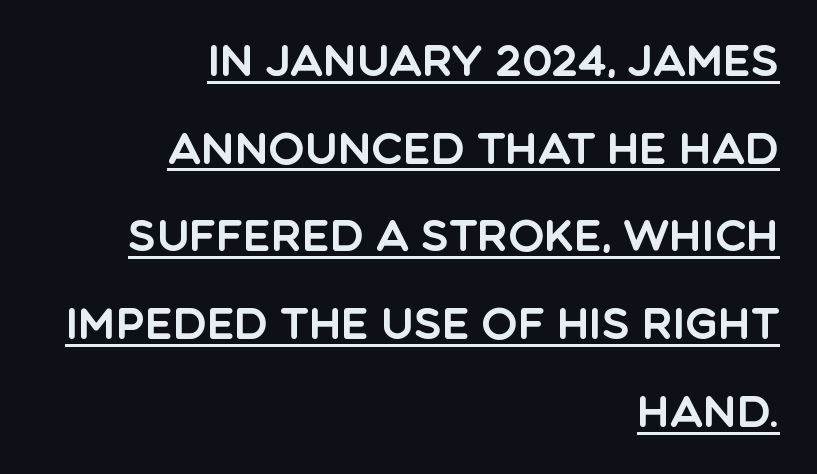
The image shows 43 px sans-serif type, upright; set right-aligned, loose line spacing (2.04x), normal letter spacing, underlined; a large x-height.
